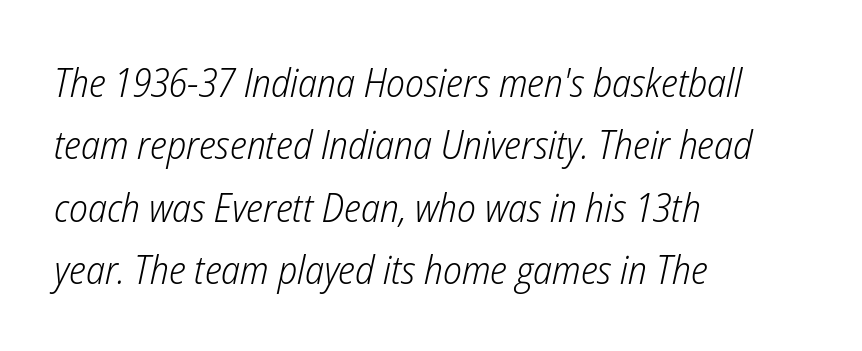
{"italic": "yes", "lean": "right", "slant_degrees": 12, "bold": "no", "weight": "light", "width": "condensed", "stroke_contrast": "low", "x_height": "medium", "monospaced": "no", "underline": "no", "align": "left", "line_spacing": "normal", "line_spacing_ratio": 1.56, "letter_spacing": "normal", "letter_spacing_em": 0.0, "glyph_px": 40}
